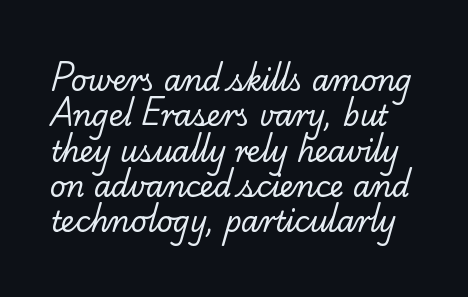
The image shows 28 px regular-weight type; set normal line spacing (1.26x), normal letter spacing, not underlined; low stroke contrast and a small x-height.
